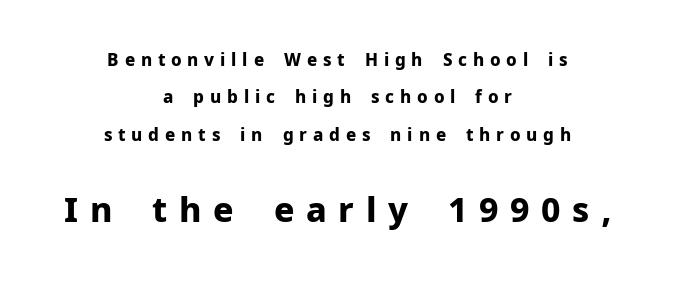
{"serif": "no", "italic": "no", "bold": "yes", "weight": "bold", "width": "normal", "stroke_contrast": "low", "x_height": "medium", "monospaced": "no", "underline": "no", "align": "center", "line_spacing": "loose", "line_spacing_ratio": 2.2, "letter_spacing": "wide", "letter_spacing_em": 0.34, "larger_block": "second", "size_ratio": 2.0, "glyph_px": 34}
